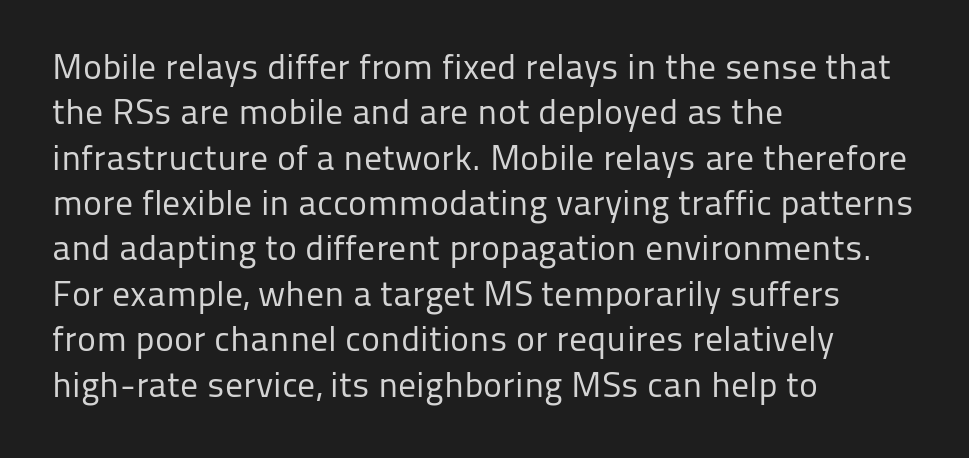
{"serif": "no", "italic": "no", "bold": "no", "weight": "regular", "width": "normal", "stroke_contrast": "low", "x_height": "medium", "monospaced": "no", "underline": "no", "align": "left", "line_spacing": "normal", "line_spacing_ratio": 1.26, "letter_spacing": "normal", "letter_spacing_em": 0.0, "glyph_px": 36}
